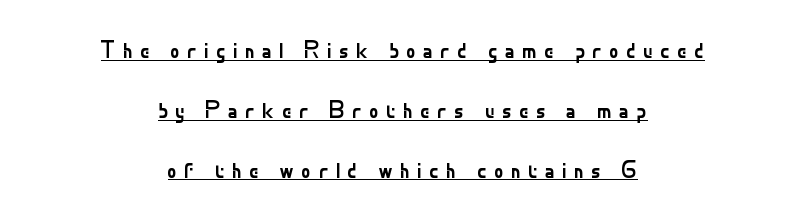
{"italic": "no", "bold": "no", "underline": "yes", "align": "center", "line_spacing": "loose", "line_spacing_ratio": 2.49, "letter_spacing": "wide", "letter_spacing_em": 0.29, "glyph_px": 24}
